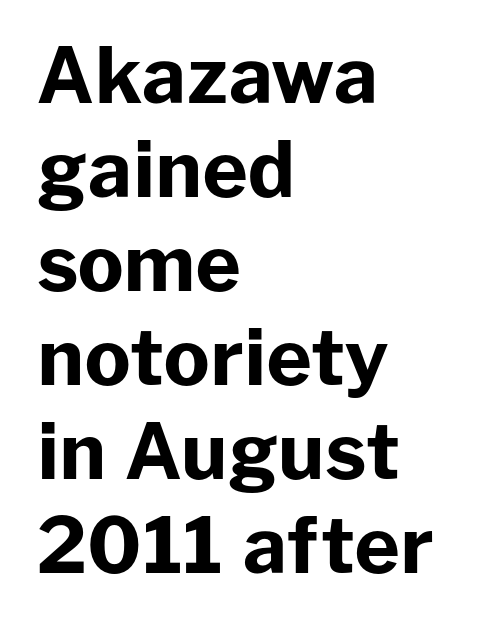
The image shows 77 px bold sans-serif type, upright; set left-aligned, line spacing 1.22x, normal letter spacing, not underlined; low stroke contrast and a medium x-height.
